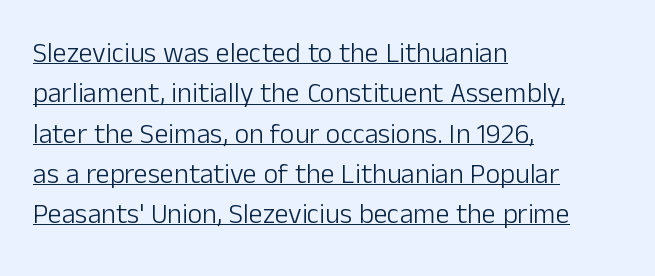
Q: Is the text bold? A: No.
Q: Is the text italic (slanted)? A: No, it is upright.
Q: Is the typeface a serif or a sans-serif typeface? A: Sans-serif.
Q: Is the text underlined? A: Yes.
Q: How is the paragraph aligned? A: Left-aligned.
Q: Is the spacing between letters normal or unusually wide? A: Normal.
Q: Is the spacing between lines tight, normal or loose? A: Normal.
Q: Width (condensed, normal, or wide)? A: Normal.
Q: Stroke contrast? A: Low.
Q: x-height? A: Medium.
Q: Monospaced? A: No.
